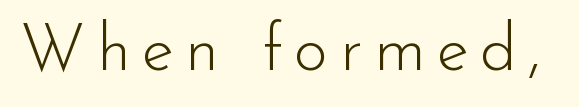
{"serif": "no", "italic": "no", "bold": "no", "weight": "light", "width": "normal", "stroke_contrast": "low", "x_height": "small", "monospaced": "no", "underline": "no", "glyph_px": 66}
